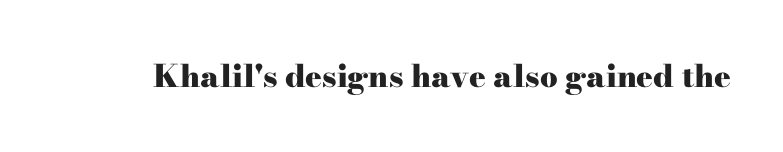
Q: Is the text bold? A: Yes.
Q: Is the text italic (slanted)? A: No, it is upright.
Q: Is the typeface a serif or a sans-serif typeface? A: Serif.
Q: Is the text underlined? A: No.
Q: Is the spacing between letters normal or unusually wide? A: Normal.
Q: Width (condensed, normal, or wide)? A: Wide.
Q: Stroke contrast? A: High.
Q: x-height? A: Small.
Q: Monospaced? A: No.
